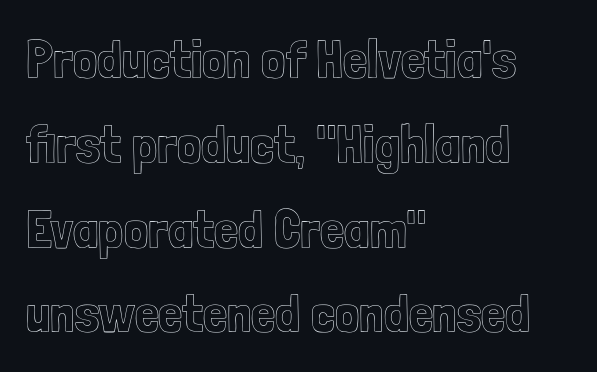
All the whitespace from short lines collects on the right. Check the space under the baseline: it is left empty. Glyph-to-glyph distance matches everyday printed text. Is this a fixed-width face? No — the glyphs have proportional, varying widths.
